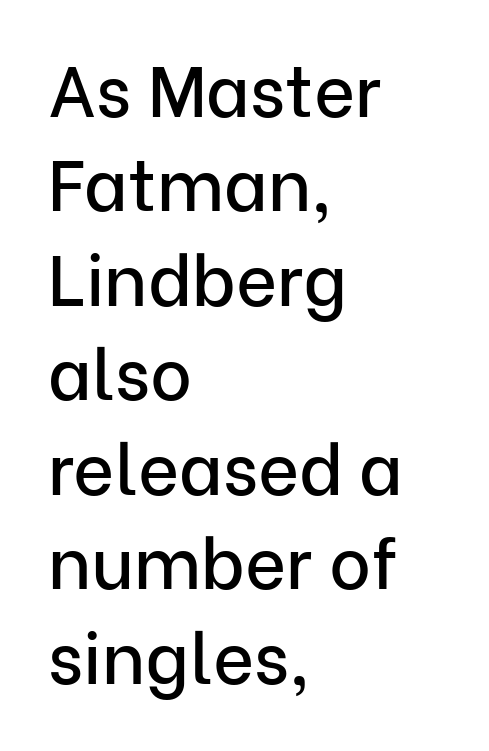
{"serif": "no", "italic": "no", "width": "normal", "stroke_contrast": "low", "x_height": "medium", "monospaced": "no", "underline": "no", "align": "left", "line_spacing": "normal", "line_spacing_ratio": 1.33, "letter_spacing": "normal", "letter_spacing_em": 0.0, "glyph_px": 71}
